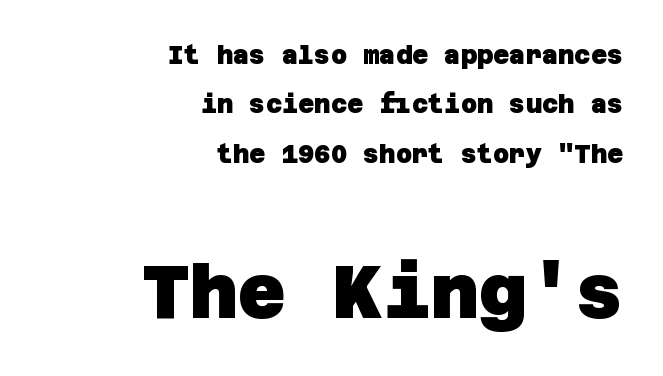
Q: Is the text bold? A: Yes.
Q: Is the typeface a serif or a sans-serif typeface? A: Sans-serif.
Q: Is the text underlined? A: No.
Q: How is the paragraph aligned? A: Right-aligned.
Q: Is the spacing between letters normal or unusually wide? A: Normal.
Q: Is the spacing between lines tight, normal or loose? A: Loose.
Q: Which block of text is set in a larger size, the first (top) or the second (bottom)? A: The second (bottom) one.
Q: Width (condensed, normal, or wide)? A: Normal.
Q: Stroke contrast? A: Low.
Q: x-height? A: Large.
